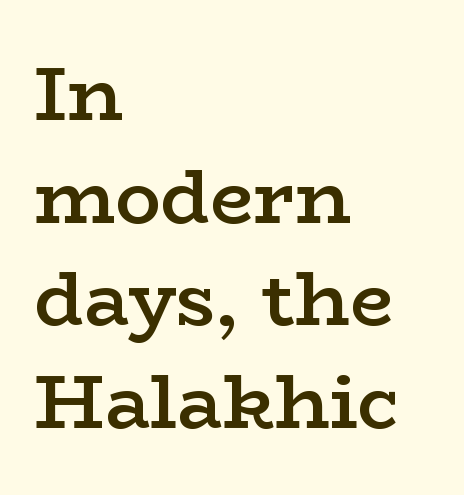
I'd call this a serif setting — the letters wear small feet. Character widths vary here, with narrow letters taking less room than wide ones. This block has exactly the height ordinary leading produces. How are the letters spaced? Ordinarily, with no added tracking. Descender tails drop into unmarked territory.
